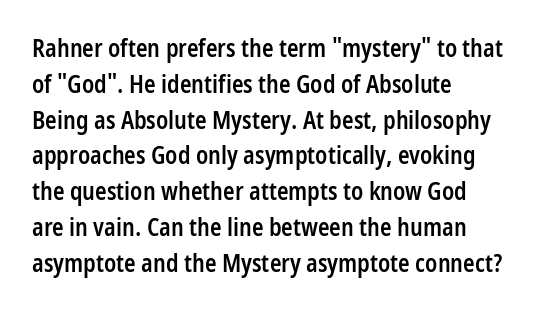
{"italic": "no", "bold": "semi", "underline": "no", "align": "left", "line_spacing": "normal", "line_spacing_ratio": 1.49, "letter_spacing": "normal", "letter_spacing_em": 0.0, "glyph_px": 24}
